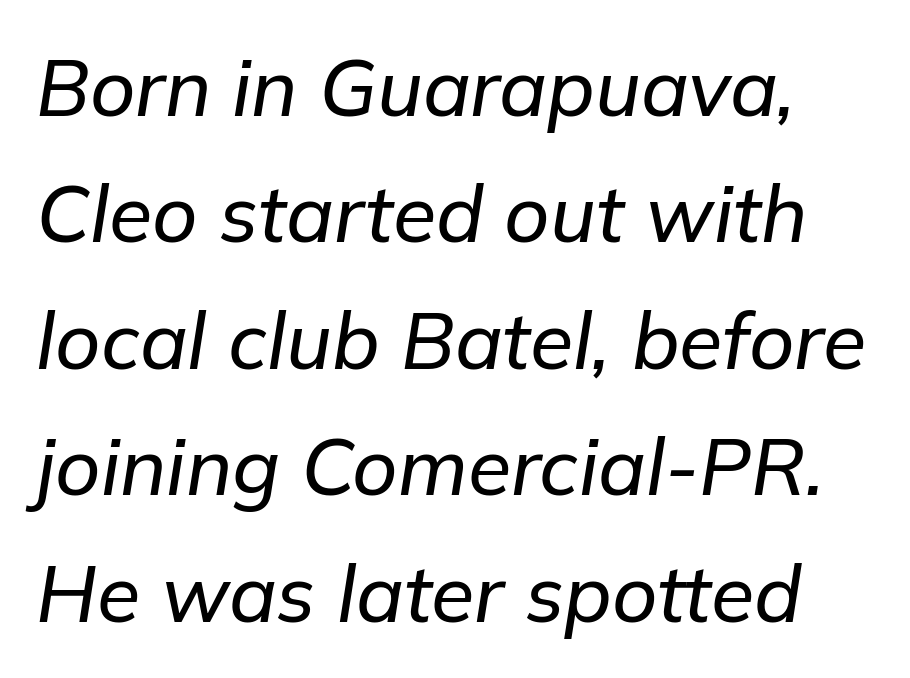
The font's italic variant was chosen for this text. Baseline-to-baseline distance is the conventional proportion of letter height. Characters follow at the spacing the type designer built in. Do the characters align in a grid? No, the font is proportional.
